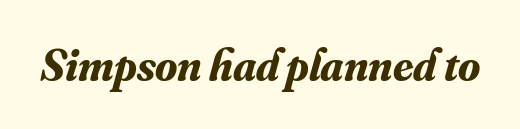
Q: Is the text bold? A: Yes.
Q: Is the text italic (slanted)? A: Yes, it leans right by about 16 degrees.
Q: Is the typeface a serif or a sans-serif typeface? A: Serif.
Q: Is the text underlined? A: No.
Q: Is the spacing between letters normal or unusually wide? A: Normal.
Q: Width (condensed, normal, or wide)? A: Normal.
Q: Stroke contrast? A: Medium.
Q: x-height? A: Small.
Q: Monospaced? A: No.
